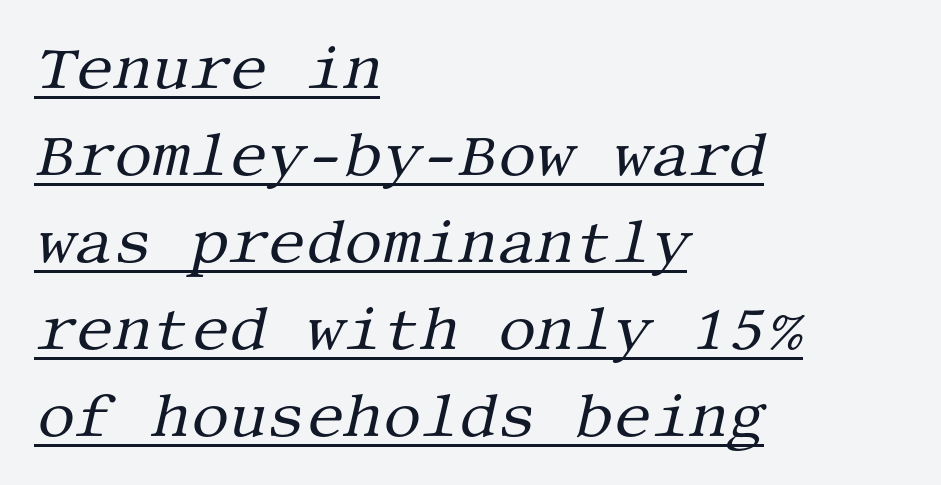
The image shows 60 px regular-weight serif type, italic (leaning right); set left-aligned, normal line spacing (1.45x), normal letter spacing, underlined; medium stroke contrast and a large x-height.
